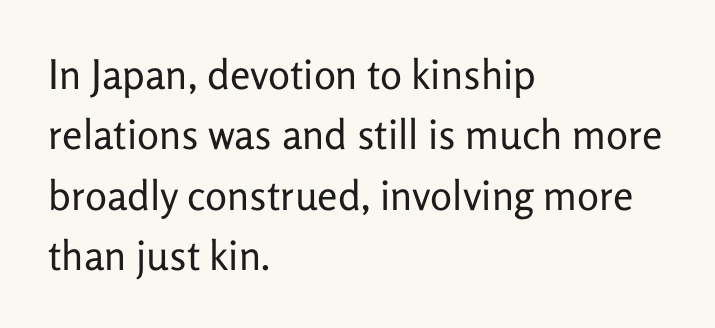
Vertical strokes here are truly vertical. Decoration check: the copy has no underline. The line-height multiplier appears to be the usual default. Each word holds together tightly as a unit, with standard inter-letter gaps.
